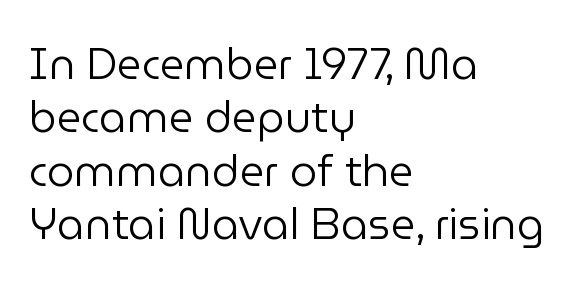
Q: Is the text bold? A: No.
Q: Is the text italic (slanted)? A: No, it is upright.
Q: Is the typeface a serif or a sans-serif typeface? A: Sans-serif.
Q: Is the text underlined? A: No.
Q: How is the paragraph aligned? A: Left-aligned.
Q: Is the spacing between letters normal or unusually wide? A: Normal.
Q: Width (condensed, normal, or wide)? A: Normal.
Q: Stroke contrast? A: Low.
Q: x-height? A: Medium.
Q: Monospaced? A: No.
